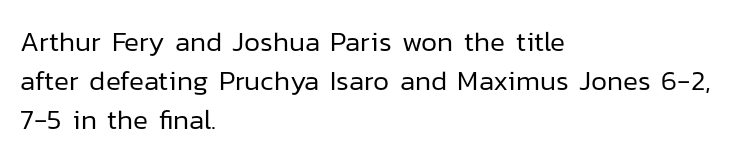
{"serif": "no", "italic": "no", "bold": "no", "weight": "regular", "width": "normal", "stroke_contrast": "low", "x_height": "medium", "monospaced": "no", "underline": "no", "align": "left", "line_spacing": "normal", "line_spacing_ratio": 1.4, "letter_spacing": "normal", "letter_spacing_em": 0.0, "glyph_px": 28}
